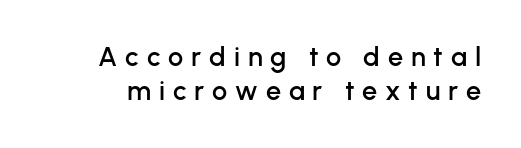
Q: Is the text italic (slanted)? A: No, it is upright.
Q: Is the text underlined? A: No.
Q: Is the spacing between letters normal or unusually wide? A: Unusually wide.
Q: Is the spacing between lines tight, normal or loose? A: Normal.
